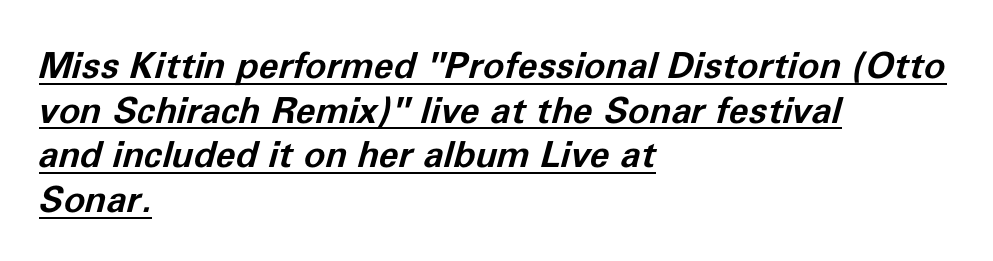
Q: Is the text bold? A: Yes.
Q: Is the text italic (slanted)? A: Yes, it leans right by about 11 degrees.
Q: Is the text underlined? A: Yes.
Q: How is the paragraph aligned? A: Left-aligned.
Q: Is the spacing between letters normal or unusually wide? A: Normal.
Q: Width (condensed, normal, or wide)? A: Normal.
Q: Stroke contrast? A: Low.
Q: x-height? A: Medium.
Q: Monospaced? A: No.
